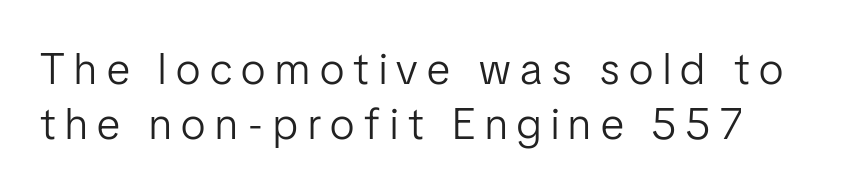
The font's upright variant was chosen for this text. Letters have the restrained weight of plain body copy at most. Letter spacing: wide. The setting favours the left margin, as ordinary paragraphs usually do. Varying glyph widths throughout — classic text-font behaviour. A clean baseline with only descenders dipping below it.
